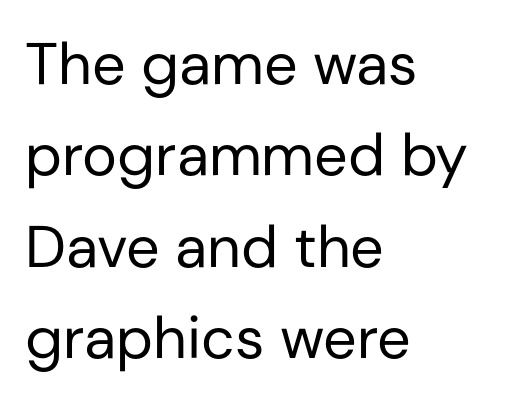
In terms of letterform style, serifs are entirely absent. Every character sits straight up, as roman type does. The tracking reads as untouched default to a designer's eye. Is the type heavy? It reads as light-to-regular instead. Do the characters align in a grid? No, the font is proportional. The lines in this sample share a left origin and differ only in where they stop.
